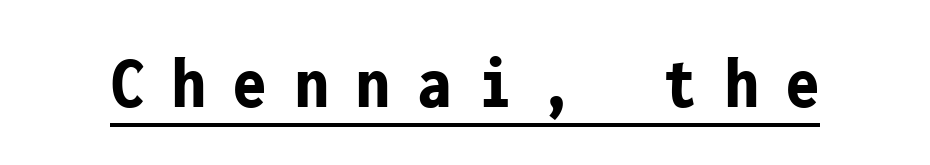
{"serif": "no", "italic": "no", "bold": "yes", "weight": "bold", "width": "condensed", "stroke_contrast": "low", "x_height": "medium", "monospaced": "yes", "underline": "yes", "letter_spacing": "wide", "letter_spacing_em": 0.38, "glyph_px": 74}
